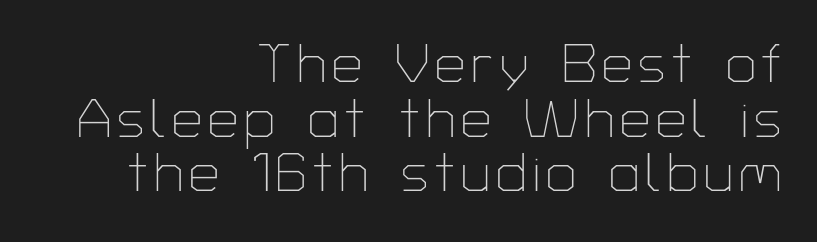
Q: Is the text bold? A: No.
Q: Is the text italic (slanted)? A: No, it is upright.
Q: Is the typeface a serif or a sans-serif typeface? A: Sans-serif.
Q: Is the text underlined? A: No.
Q: How is the paragraph aligned? A: Right-aligned.
Q: Is the spacing between lines tight, normal or loose? A: Tight.
Q: Width (condensed, normal, or wide)? A: Normal.
Q: Stroke contrast? A: Low.
Q: x-height? A: Medium.
Q: Monospaced? A: No.
